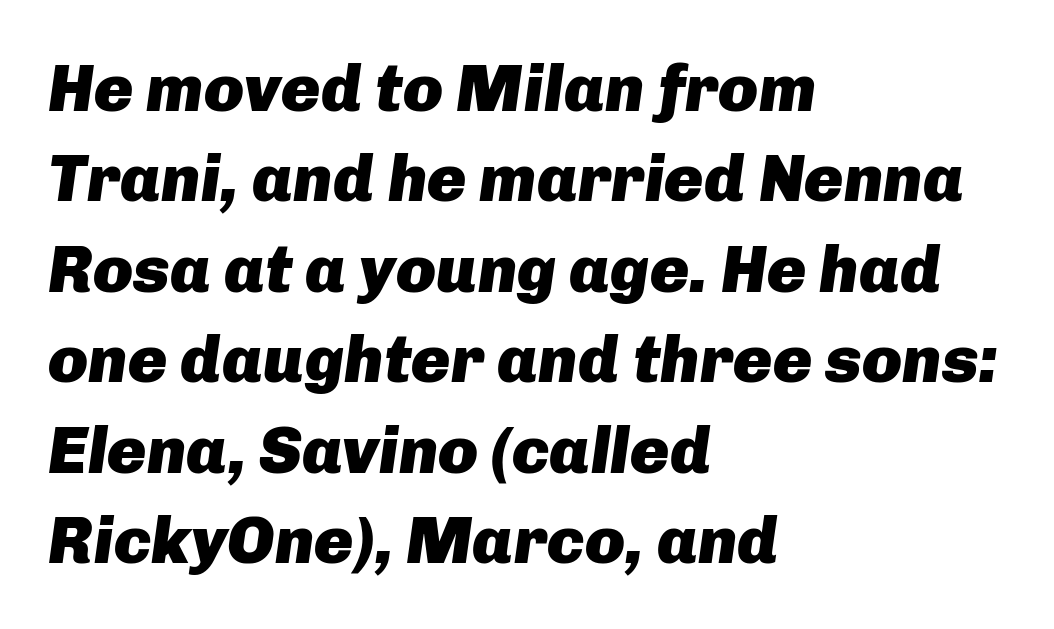
{"italic": "yes", "lean": "right", "slant_degrees": 8, "bold": "yes", "weight": "heavy", "width": "normal", "stroke_contrast": "low", "x_height": "medium", "monospaced": "no", "underline": "no", "align": "left", "line_spacing": "normal", "line_spacing_ratio": 1.37, "letter_spacing": "normal", "letter_spacing_em": 0.0, "glyph_px": 66}
